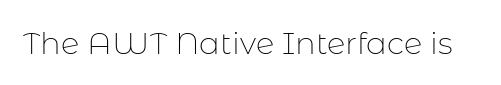
Q: Is the text bold? A: No.
Q: Is the text italic (slanted)? A: No, it is upright.
Q: Is the typeface a serif or a sans-serif typeface? A: Sans-serif.
Q: Is the text underlined? A: No.
Q: Is the spacing between letters normal or unusually wide? A: Normal.
Q: Width (condensed, normal, or wide)? A: Normal.
Q: Stroke contrast? A: Low.
Q: x-height? A: Medium.
Q: Monospaced? A: No.
